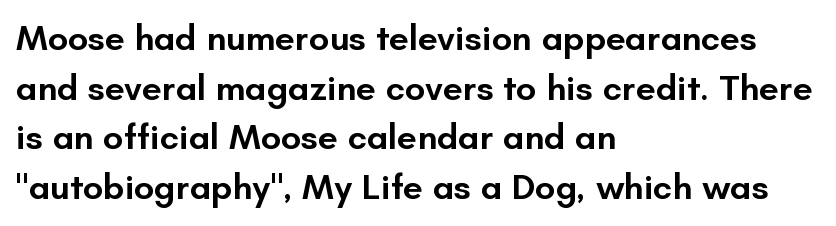
{"serif": "no", "italic": "no", "bold": "semi", "weight": "semibold", "width": "normal", "stroke_contrast": "low", "x_height": "small", "monospaced": "no", "underline": "no", "align": "left", "line_spacing": "normal", "line_spacing_ratio": 1.38, "letter_spacing": "normal", "letter_spacing_em": 0.0, "glyph_px": 36}
